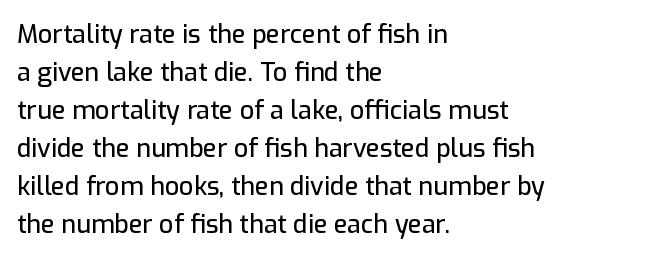
Q: Is the text italic (slanted)? A: No, it is upright.
Q: Is the text underlined? A: No.
Q: How is the paragraph aligned? A: Left-aligned.
Q: Is the spacing between letters normal or unusually wide? A: Normal.
Q: Is the spacing between lines tight, normal or loose? A: Normal.
